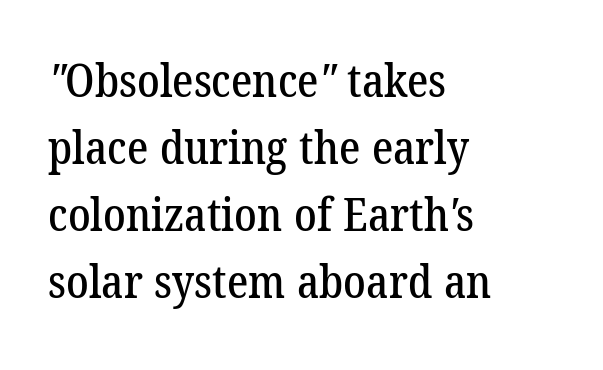
Q: Is the typeface a serif or a sans-serif typeface? A: Serif.
Q: Is the text underlined? A: No.
Q: How is the paragraph aligned? A: Left-aligned.
Q: Is the spacing between letters normal or unusually wide? A: Normal.
Q: Is the spacing between lines tight, normal or loose? A: Normal.
Q: Width (condensed, normal, or wide)? A: Normal.
Q: Stroke contrast? A: Low.
Q: x-height? A: Medium.
Q: Monospaced? A: No.
